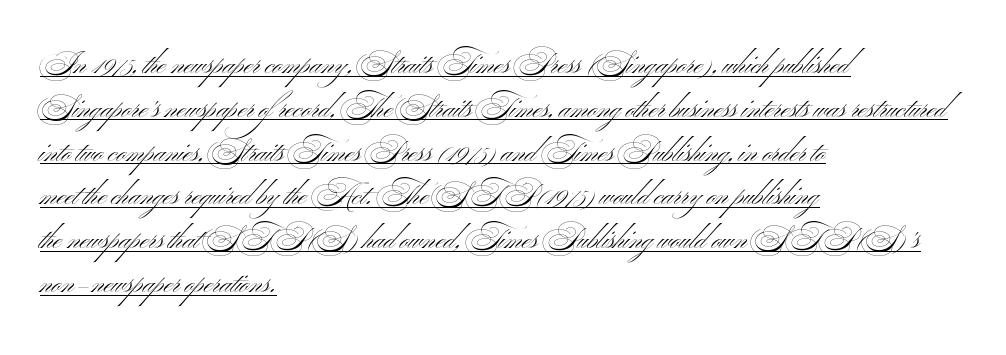
Typographically, this falls in the sans-serif category. Emphasis is given by a line drawn under the lettering. Each letter keeps its own natural width here, so spacing adapts to shape. Each new line begins a customary step beneath the previous one. Is the letter spacing exaggerated? No — it looks like the ordinary default.
